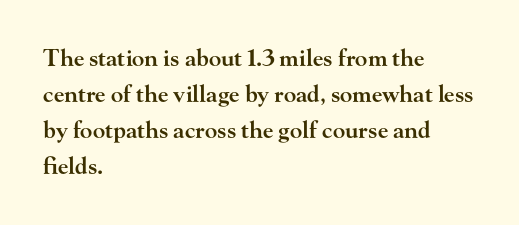
Q: Is the text bold? A: Semi-bold.
Q: Is the text italic (slanted)? A: No, it is upright.
Q: Is the text underlined? A: No.
Q: How is the paragraph aligned? A: Left-aligned.
Q: Is the spacing between letters normal or unusually wide? A: Normal.
Q: Is the spacing between lines tight, normal or loose? A: Normal.
